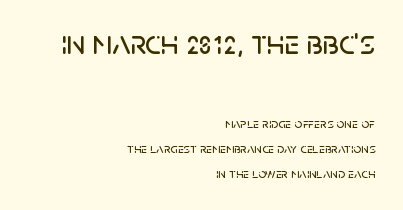
Does the copy run flush right? Yes — the right margin is perfectly even. The initial chunk of copy outweighs the following chunk in type size. Check where the strokes stop: nothing finishes them off — pure sans. Spacing between characters is what you'd get straight out of the box. Upright lettering throughout.
